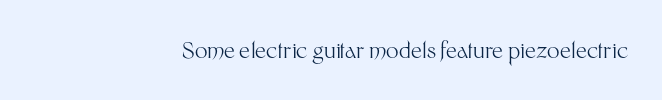
{"italic": "no", "bold": "no", "underline": "no", "letter_spacing": "normal", "letter_spacing_em": 0.0, "glyph_px": 22}
